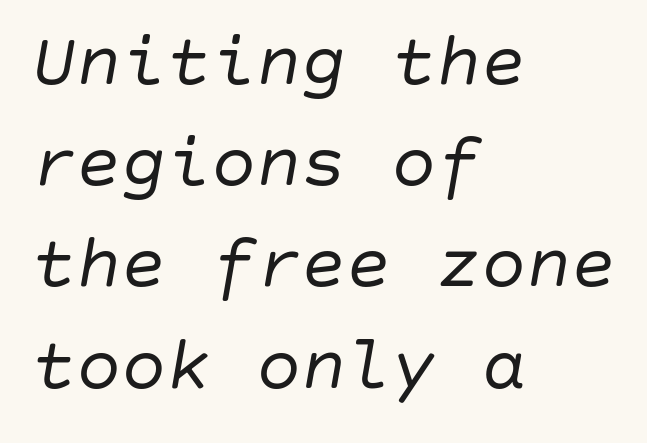
The image shows 75 px regular-weight type, italic (leaning right); set left-aligned, normal line spacing (1.35x), normal letter spacing, not underlined; low stroke contrast and a large x-height.
